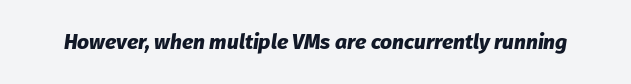
The image shows 21 px bold type, italic (leaning right); set normal letter spacing, not underlined.
